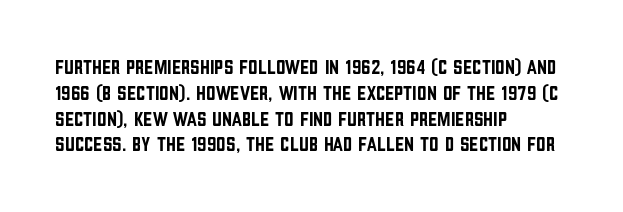
Underline: absent. This rendering uses left alignment, leaving the right contour irregular. A typesetter would mark this as roman, not italic. In terms of letterspacing, this is plain default setting.
